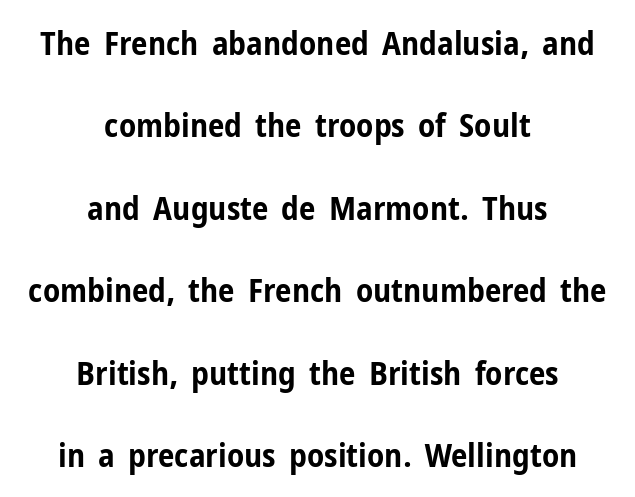
The image shows 33 px bold, condensed sans-serif type, upright; set centered, loose line spacing (2.5x), normal letter spacing, not underlined; low stroke contrast and a medium x-height.
